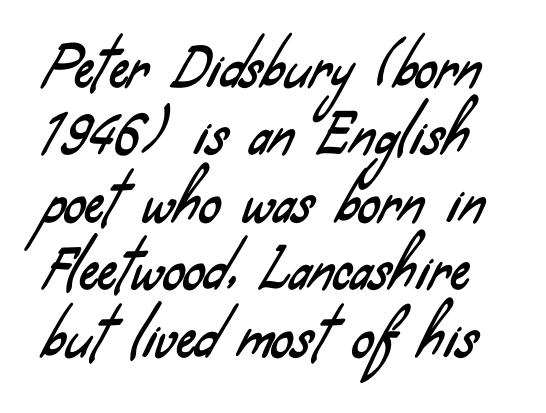
The image shows 54 px condensed sans-serif type; set normal line spacing (1.25x), normal letter spacing, not underlined; low stroke contrast and a small x-height.
